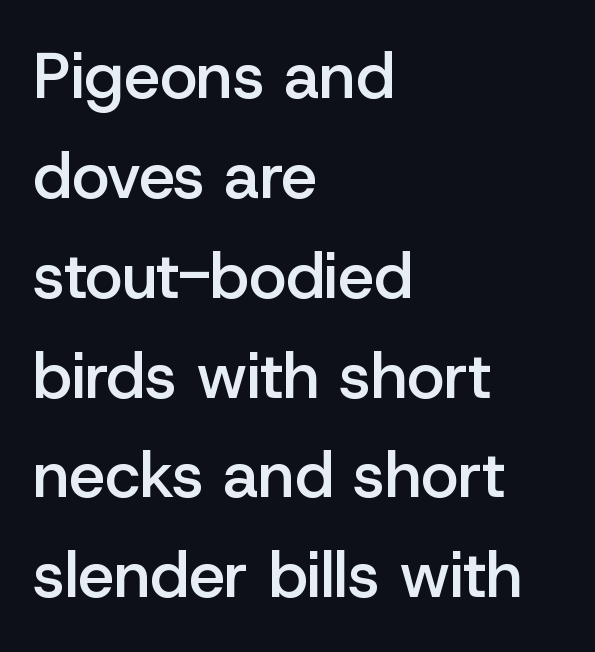
{"serif": "no", "italic": "no", "bold": "semi", "weight": "semibold", "width": "normal", "stroke_contrast": "low", "x_height": "medium", "monospaced": "no", "underline": "no", "align": "left", "line_spacing": "normal", "line_spacing_ratio": 1.56, "letter_spacing": "normal", "letter_spacing_em": 0.0, "glyph_px": 64}
